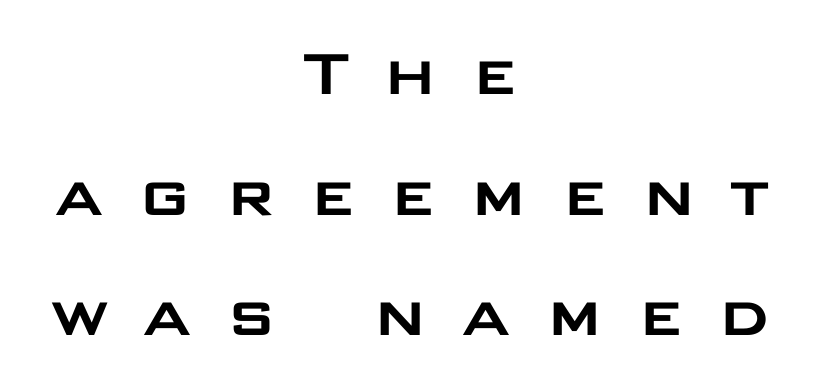
The image shows 74 px wide sans-serif type, upright; set centered, normal line spacing (1.63x), unusually wide letter spacing (+0.44 em), not underlined; low stroke contrast and a large x-height.
